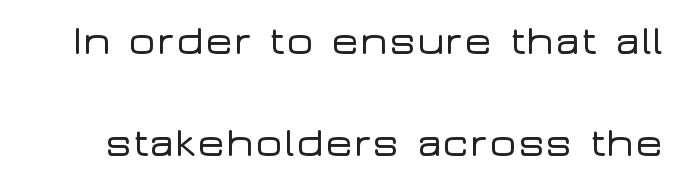
Q: Is the text italic (slanted)? A: No, it is upright.
Q: Is the typeface a serif or a sans-serif typeface? A: Sans-serif.
Q: Is the text underlined? A: No.
Q: Is the spacing between letters normal or unusually wide? A: Normal.
Q: Is the spacing between lines tight, normal or loose? A: Loose.
Q: Width (condensed, normal, or wide)? A: Wide.
Q: Stroke contrast? A: Low.
Q: x-height? A: Medium.
Q: Monospaced? A: No.
